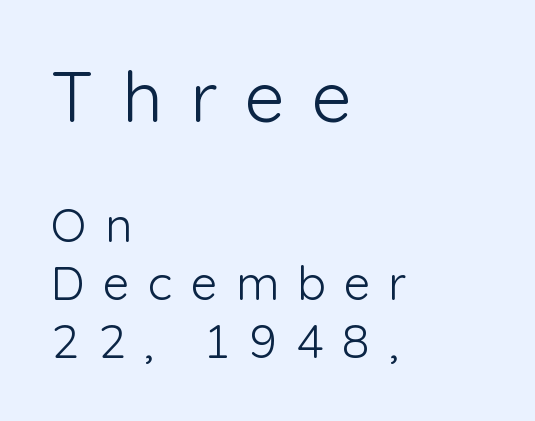
The image shows 71 px light sans-serif type, upright; set left-aligned, line spacing 1.23x, unusually wide letter spacing (+0.39 em), not underlined; the first (top) block is 1.51x larger; low stroke contrast and a medium x-height.
